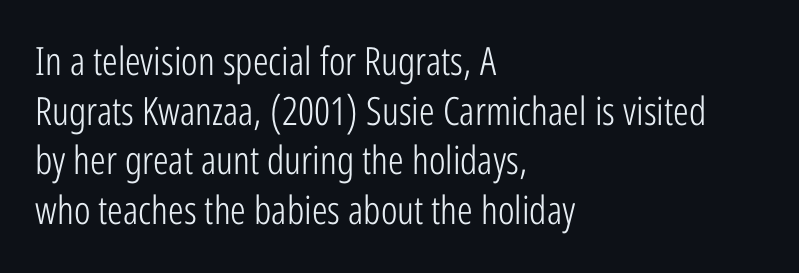
Q: Is the text bold? A: No.
Q: Is the text italic (slanted)? A: No, it is upright.
Q: Is the typeface a serif or a sans-serif typeface? A: Sans-serif.
Q: Is the text underlined? A: No.
Q: How is the paragraph aligned? A: Left-aligned.
Q: Is the spacing between letters normal or unusually wide? A: Normal.
Q: Is the spacing between lines tight, normal or loose? A: Normal.
Q: Width (condensed, normal, or wide)? A: Condensed.
Q: Stroke contrast? A: Low.
Q: x-height? A: Medium.
Q: Monospaced? A: No.
